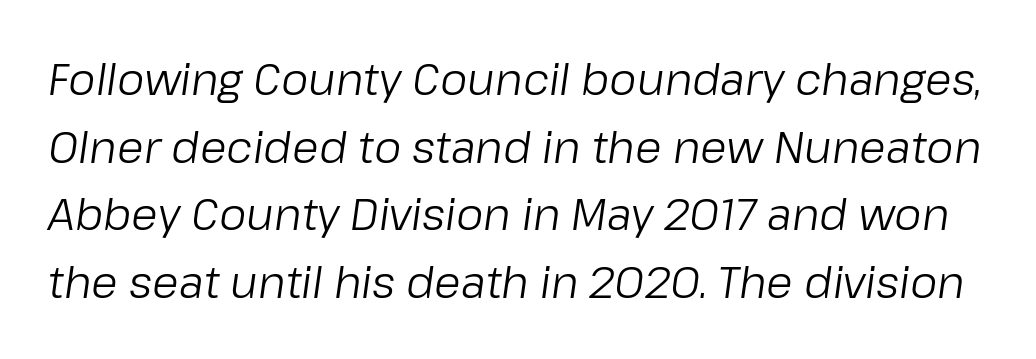
The image shows 43 px regular-weight type, italic (leaning right); set normal line spacing (1.57x), normal letter spacing, not underlined; low stroke contrast and a medium x-height.
